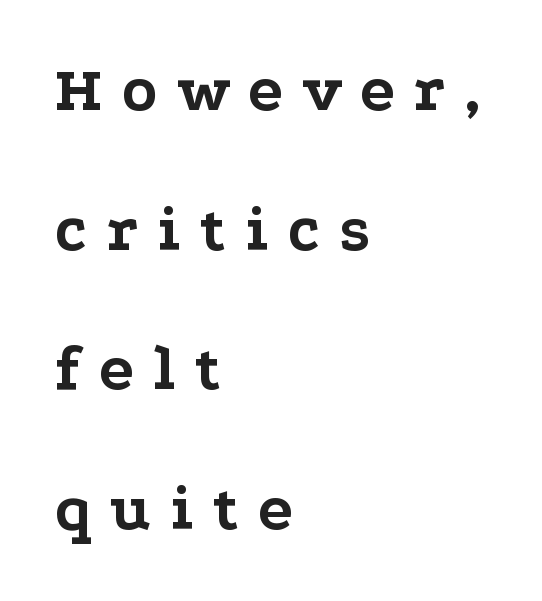
Q: Is the text bold? A: Yes.
Q: Is the text italic (slanted)? A: No, it is upright.
Q: Is the typeface a serif or a sans-serif typeface? A: Serif.
Q: Is the text underlined? A: No.
Q: How is the paragraph aligned? A: Left-aligned.
Q: Is the spacing between letters normal or unusually wide? A: Unusually wide.
Q: Is the spacing between lines tight, normal or loose? A: Loose.
Q: Width (condensed, normal, or wide)? A: Wide.
Q: Stroke contrast? A: Low.
Q: x-height? A: Medium.
Q: Monospaced? A: No.
